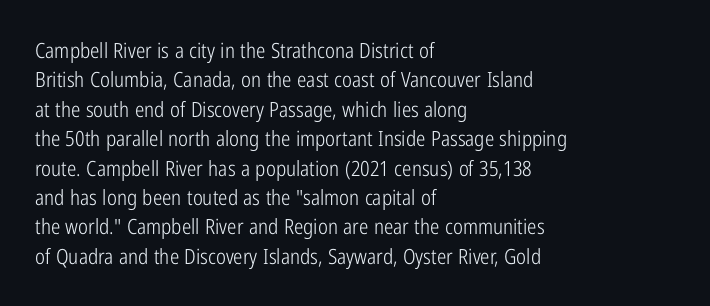
A clean baseline with only descenders dipping below it. If you drew a line through each stem, it would be perfectly vertical. Honestly, the row spacing looks completely unremarkable. Is this a heavy cut? Hardly; it is regular or lighter.
